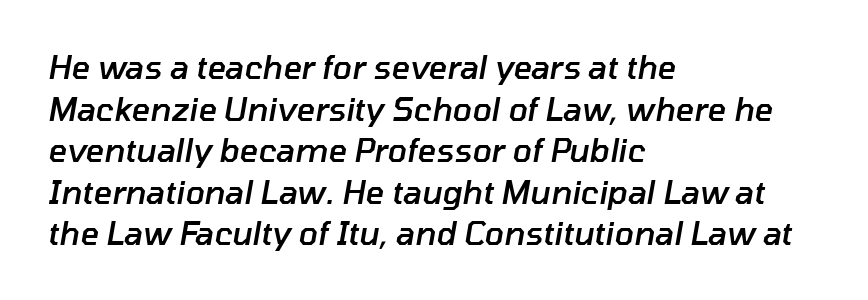
The image shows 32 px semibold type, italic (leaning right); set left-aligned, normal line spacing (1.3x), normal letter spacing, not underlined; low stroke contrast and a medium x-height.
